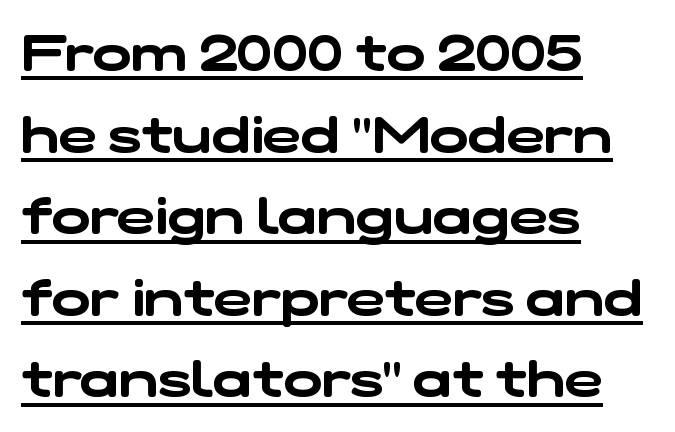
{"serif": "no", "width": "wide", "stroke_contrast": "low", "x_height": "medium", "monospaced": "no", "underline": "yes", "align": "left", "line_spacing": "normal", "line_spacing_ratio": 1.6, "letter_spacing": "normal", "letter_spacing_em": 0.0, "glyph_px": 51}
